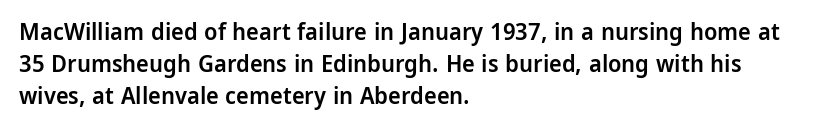
Q: Is the text bold? A: Semi-bold.
Q: Is the text italic (slanted)? A: No, it is upright.
Q: Is the text underlined? A: No.
Q: How is the paragraph aligned? A: Left-aligned.
Q: Is the spacing between letters normal or unusually wide? A: Normal.
Q: Is the spacing between lines tight, normal or loose? A: Normal.
